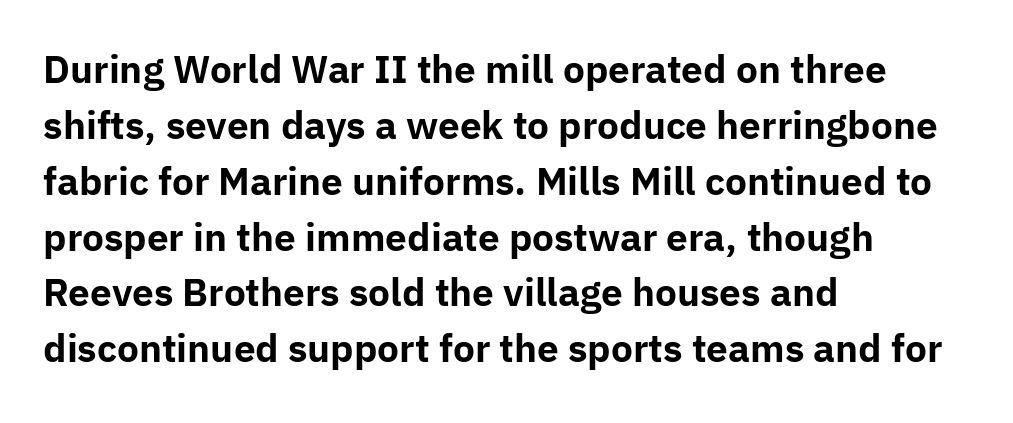
{"serif": "no", "italic": "no", "bold": "yes", "weight": "bold", "width": "normal", "stroke_contrast": "low", "x_height": "medium", "monospaced": "no", "underline": "no", "align": "left", "line_spacing": "normal", "line_spacing_ratio": 1.51, "letter_spacing": "normal", "letter_spacing_em": 0.0, "glyph_px": 37}
